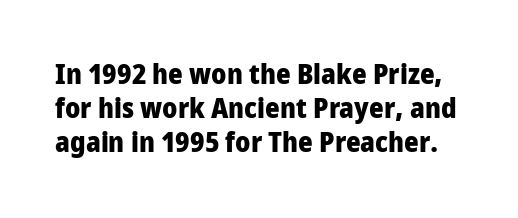
The letters stand upright; this is a roman face. Letters rest on an invisible, unmarked baseline. Emphasis by weight is at full strength: bold. The typeface chosen for these lines omits serifs. Spacing verdict: proportional, widths tailored to each character.
